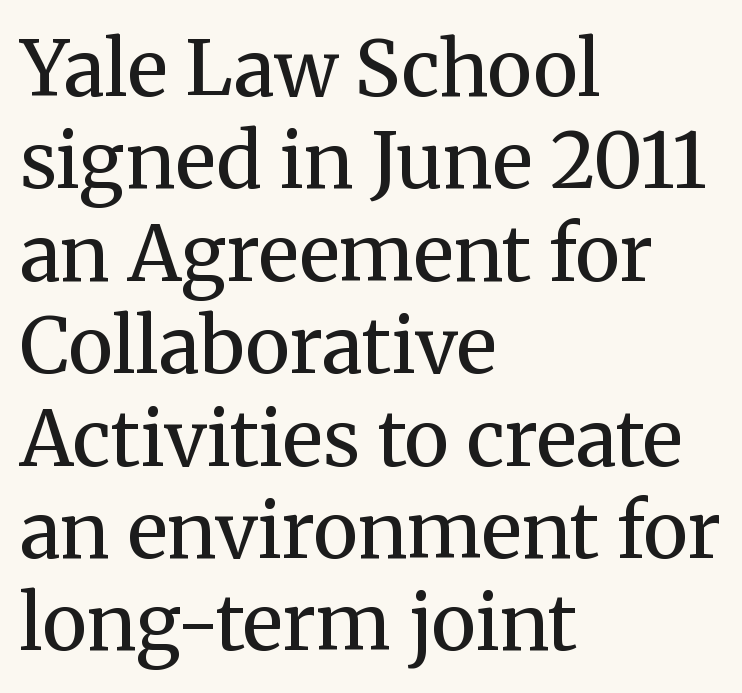
{"serif": "yes", "italic": "no", "bold": "no", "weight": "regular", "width": "normal", "stroke_contrast": "medium", "x_height": "medium", "monospaced": "no", "underline": "no", "align": "left", "line_spacing_ratio": 1.2, "letter_spacing": "normal", "letter_spacing_em": 0.0, "glyph_px": 77}
